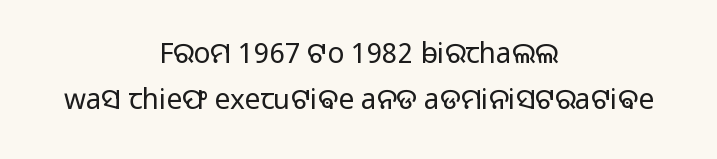
Q: Is the text bold? A: No.
Q: Is the text italic (slanted)? A: No, it is upright.
Q: Is the typeface a serif or a sans-serif typeface? A: Sans-serif.
Q: Is the text underlined? A: No.
Q: How is the paragraph aligned? A: Centered.
Q: Is the spacing between letters normal or unusually wide? A: Normal.
Q: Is the spacing between lines tight, normal or loose? A: Normal.
Q: Width (condensed, normal, or wide)? A: Normal.
Q: Stroke contrast? A: Low.
Q: x-height? A: Medium.
Q: Monospaced? A: No.
